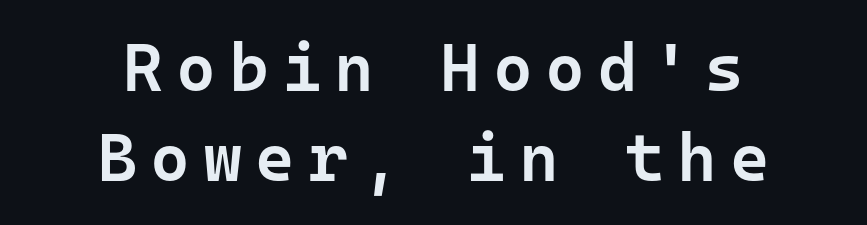
{"serif": "no", "italic": "no", "bold": "semi", "weight": "semibold", "width": "normal", "stroke_contrast": "low", "x_height": "medium", "monospaced": "yes", "underline": "no", "align": "center", "line_spacing": "normal", "line_spacing_ratio": 1.33, "glyph_px": 68}
